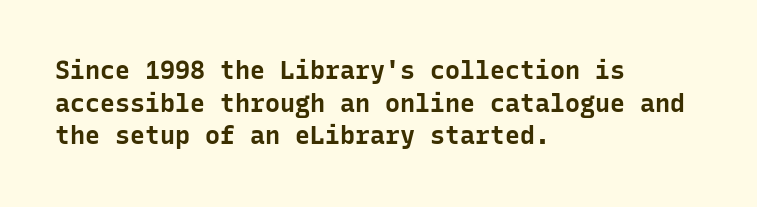
You could call the tracking neutral — neither tight nor loose. Ordinary non-slanted type is in use. Heavy, bold letterforms. Does the copy run flush right? No — it runs flush left. Regular leading.
